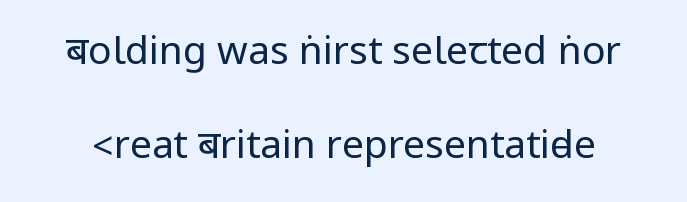
The image shows 39 px regular-weight, condensed sans-serif type, upright; set loose line spacing (2.4x), normal letter spacing, not underlined; low stroke contrast.
